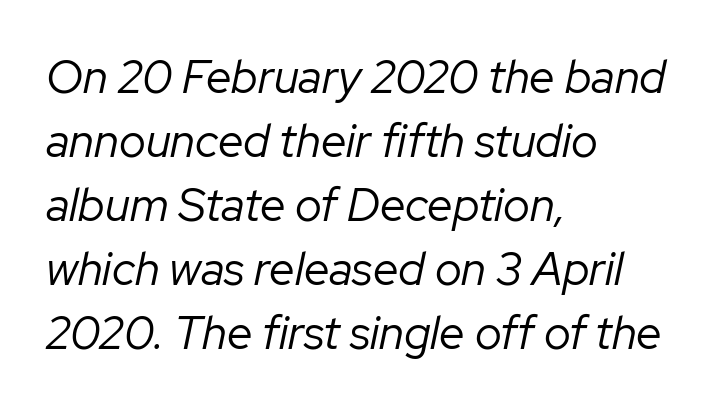
Caption: multi-line text, flush left, ragged right. These lines keep a tight, regular rhythm from letter to letter. Stroke mass is kept to a normal reading level or below. The whole block is typeset with a tilt.
